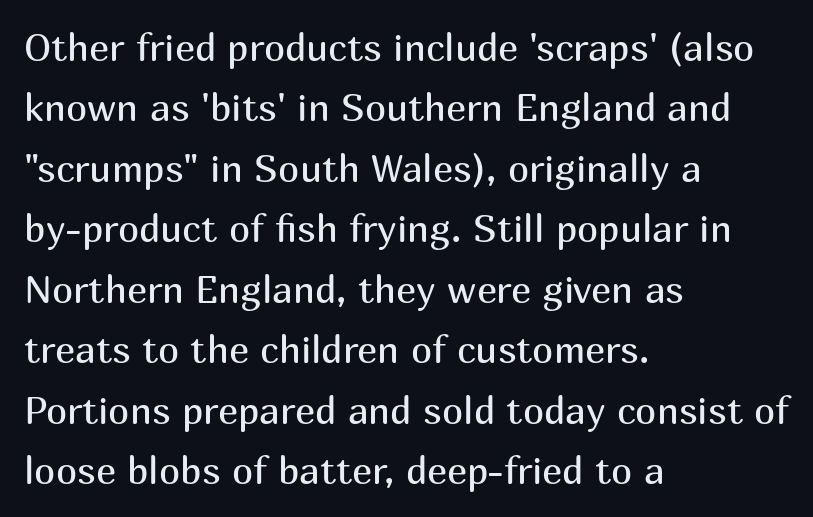
Q: Is the text bold? A: No.
Q: Is the text italic (slanted)? A: No, it is upright.
Q: Is the typeface a serif or a sans-serif typeface? A: Sans-serif.
Q: Is the text underlined? A: No.
Q: How is the paragraph aligned? A: Left-aligned.
Q: Is the spacing between letters normal or unusually wide? A: Normal.
Q: Is the spacing between lines tight, normal or loose? A: Normal.
Q: Width (condensed, normal, or wide)? A: Normal.
Q: Stroke contrast? A: Medium.
Q: x-height? A: Medium.
Q: Monospaced? A: No.
